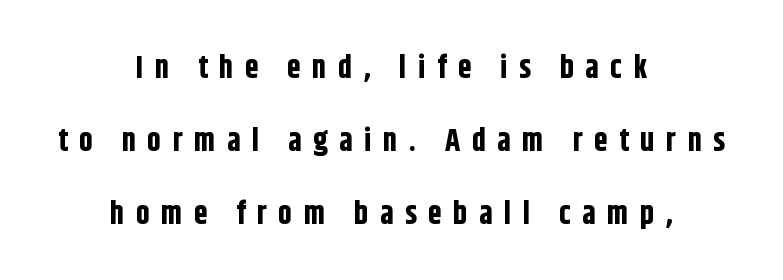
Q: Is the text bold? A: Yes.
Q: Is the text italic (slanted)? A: No, it is upright.
Q: Is the typeface a serif or a sans-serif typeface? A: Sans-serif.
Q: Is the text underlined? A: No.
Q: How is the paragraph aligned? A: Centered.
Q: Is the spacing between letters normal or unusually wide? A: Unusually wide.
Q: Is the spacing between lines tight, normal or loose? A: Loose.
Q: Width (condensed, normal, or wide)? A: Condensed.
Q: Stroke contrast? A: Low.
Q: x-height? A: Large.
Q: Monospaced? A: No.
